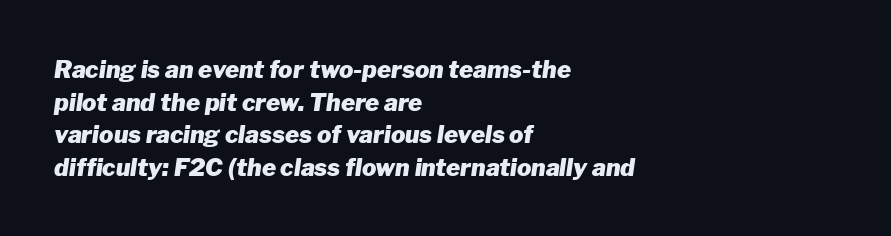
Q: Is the text bold? A: Yes.
Q: Is the text italic (slanted)? A: Yes, it leans right by about 8 degrees.
Q: Is the text underlined? A: No.
Q: How is the paragraph aligned? A: Left-aligned.
Q: Is the spacing between letters normal or unusually wide? A: Normal.
Q: Is the spacing between lines tight, normal or loose? A: Normal.
